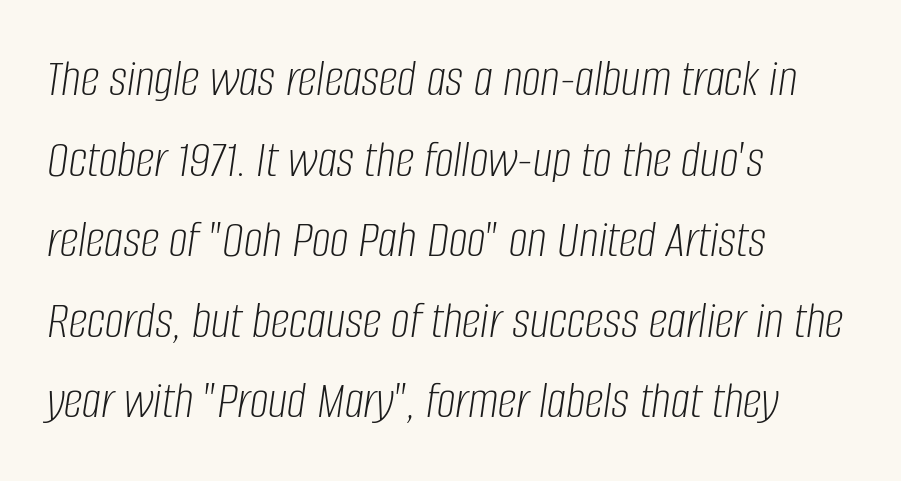
Q: Is the text bold? A: No.
Q: Is the text italic (slanted)? A: Yes, it leans right by about 8 degrees.
Q: Is the text underlined? A: No.
Q: How is the paragraph aligned? A: Left-aligned.
Q: Is the spacing between letters normal or unusually wide? A: Normal.
Q: Is the spacing between lines tight, normal or loose? A: Normal.
Q: Width (condensed, normal, or wide)? A: Condensed.
Q: Stroke contrast? A: Low.
Q: x-height? A: Large.
Q: Monospaced? A: No.
